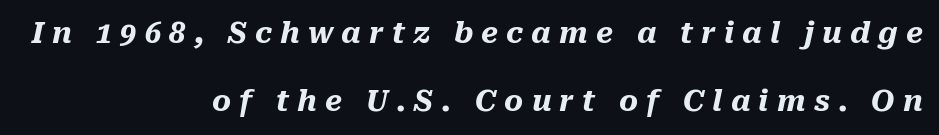
{"italic": "yes", "lean": "right", "slant_degrees": 10, "bold": "yes", "weight": "heavy", "width": "normal", "stroke_contrast": "medium", "x_height": "medium", "monospaced": "no", "underline": "no", "align": "right", "line_spacing": "loose", "line_spacing_ratio": 2.34, "letter_spacing": "wide", "letter_spacing_em": 0.28, "glyph_px": 29}
